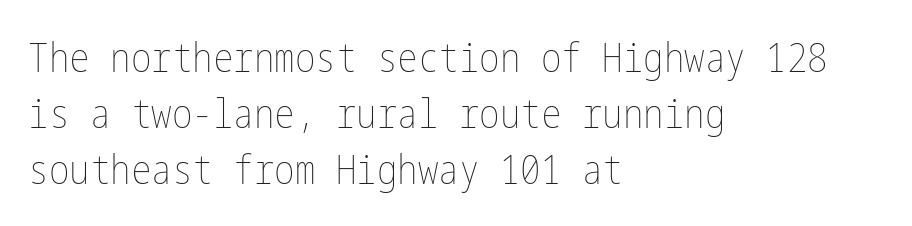
{"italic": "no", "bold": "no", "weight": "thin", "width": "condensed", "stroke_contrast": "low", "x_height": "medium", "underline": "no", "align": "left", "line_spacing": "normal", "line_spacing_ratio": 1.37, "letter_spacing": "normal", "letter_spacing_em": 0.0, "glyph_px": 41}
